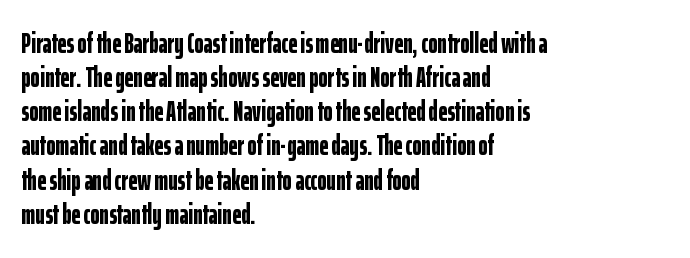
{"serif": "no", "italic": "no", "bold": "yes", "weight": "bold", "width": "condensed", "stroke_contrast": "low", "x_height": "medium", "monospaced": "no", "underline": "no", "align": "left", "line_spacing_ratio": 1.22, "letter_spacing": "normal", "letter_spacing_em": 0.0, "glyph_px": 28}
